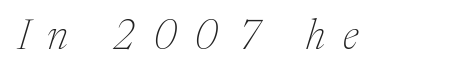
The image shows 42 px thin serif type, italic (leaning right); set unusually wide letter spacing (+0.41 em), not underlined; medium stroke contrast and a medium x-height.
